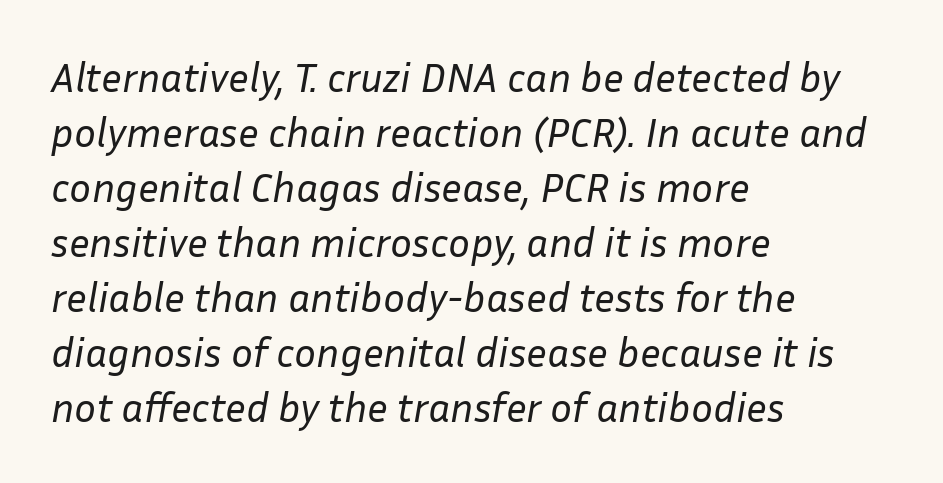
Q: Is the text bold? A: No.
Q: Is the text italic (slanted)? A: Yes, it leans right by about 10 degrees.
Q: Is the text underlined? A: No.
Q: How is the paragraph aligned? A: Left-aligned.
Q: Is the spacing between letters normal or unusually wide? A: Normal.
Q: Is the spacing between lines tight, normal or loose? A: Normal.
Q: Width (condensed, normal, or wide)? A: Normal.
Q: Stroke contrast? A: Low.
Q: x-height? A: Medium.
Q: Monospaced? A: No.
